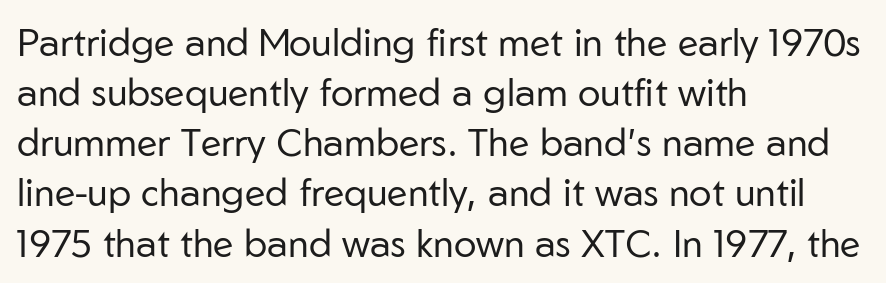
The image shows 38 px regular-weight sans-serif type, upright; set left-aligned, normal line spacing (1.32x), normal letter spacing, not underlined; low stroke contrast and a medium x-height.
